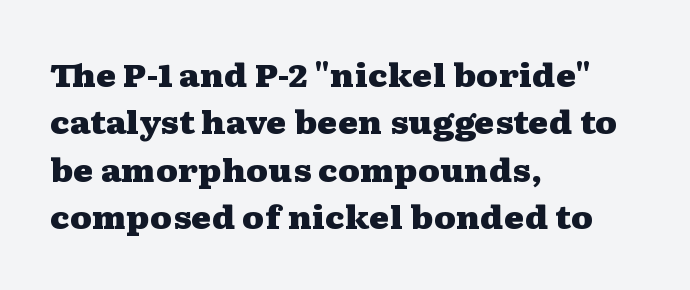
{"serif": "yes", "italic": "no", "bold": "yes", "weight": "heavy", "width": "wide", "stroke_contrast": "medium", "x_height": "medium", "monospaced": "no", "underline": "no", "align": "left", "line_spacing": "normal", "line_spacing_ratio": 1.53, "letter_spacing": "normal", "letter_spacing_em": 0.0, "glyph_px": 31}
